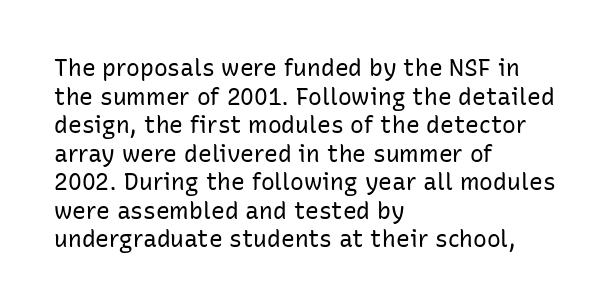
Q: Is the text bold? A: No.
Q: Is the text italic (slanted)? A: No, it is upright.
Q: Is the text underlined? A: No.
Q: How is the paragraph aligned? A: Left-aligned.
Q: Is the spacing between letters normal or unusually wide? A: Normal.
